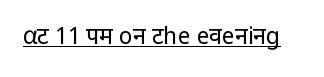
Students, observe the line beneath the letters — that is underlining. You can tell it's not italic because the verticals are truly vertical. Stems here are at most as thick as an everyday book face. Between one letter and the next there's only the usual sliver of space.
